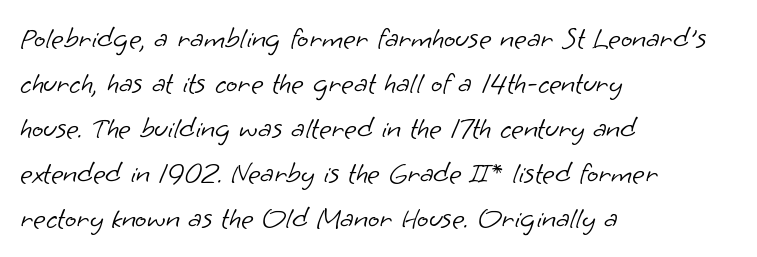
{"serif": "no", "bold": "no", "weight": "light", "width": "normal", "stroke_contrast": "low", "x_height": "small", "monospaced": "no", "underline": "no", "align": "left", "line_spacing": "normal", "line_spacing_ratio": 1.5, "letter_spacing": "normal", "letter_spacing_em": 0.0, "glyph_px": 30}
